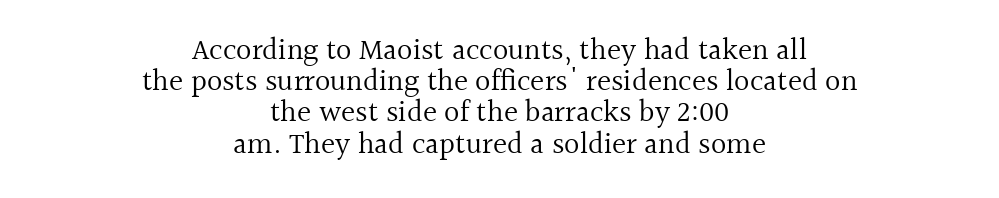
{"serif": "yes", "italic": "no", "bold": "no", "weight": "regular", "width": "normal", "x_height": "medium", "monospaced": "no", "underline": "no", "align": "center", "line_spacing": "tight", "line_spacing_ratio": 1.04, "letter_spacing": "normal", "letter_spacing_em": 0.0, "glyph_px": 30}
